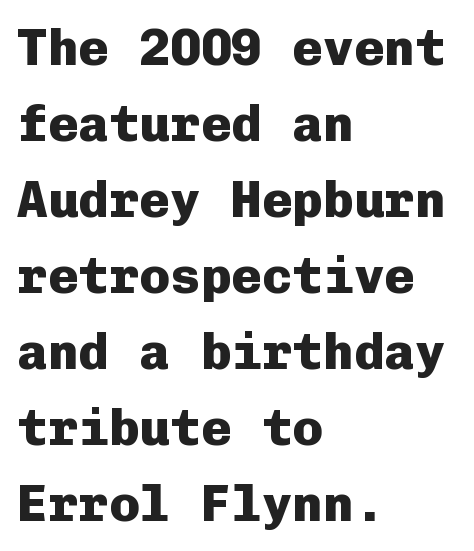
Q: Is the text bold? A: Yes.
Q: Is the text italic (slanted)? A: No, it is upright.
Q: Is the typeface a serif or a sans-serif typeface? A: Sans-serif.
Q: Is the text underlined? A: No.
Q: How is the paragraph aligned? A: Left-aligned.
Q: Is the spacing between letters normal or unusually wide? A: Normal.
Q: Is the spacing between lines tight, normal or loose? A: Normal.
Q: Width (condensed, normal, or wide)? A: Normal.
Q: Stroke contrast? A: Low.
Q: x-height? A: Medium.
Q: Monospaced? A: Yes.
